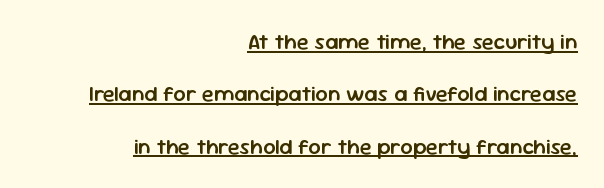
Q: Is the text bold? A: Semi-bold.
Q: Is the text italic (slanted)? A: No, it is upright.
Q: Is the text underlined? A: Yes.
Q: How is the paragraph aligned? A: Right-aligned.
Q: Is the spacing between letters normal or unusually wide? A: Normal.
Q: Is the spacing between lines tight, normal or loose? A: Loose.
